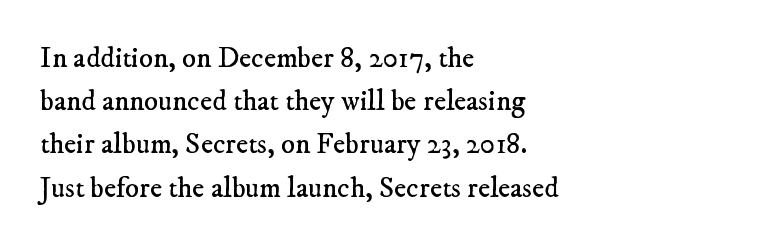
Bare-footed words on every line. The letterforms sit at book weight or below. In terms of letterspacing, this is plain default setting. Evenly set lines give the paragraph a standard silhouette. This sample has the flowing, uneven cadence of proportional lettering.
